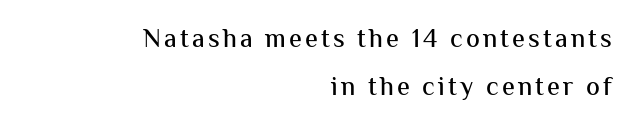
Q: Is the text italic (slanted)? A: No, it is upright.
Q: Is the text underlined? A: No.
Q: How is the paragraph aligned? A: Right-aligned.
